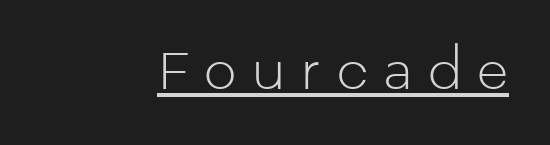
The font family rendered here belongs to the sans-serif group. Each word looks stretched out because of the extra space between its letters. Character widths vary here, with narrow letters taking less room than wide ones. These lines were composed using upright roman letters. The face looks like a standard text weight, possibly lighter. Each line of the rendering has a horizontal stroke beneath the glyphs.
